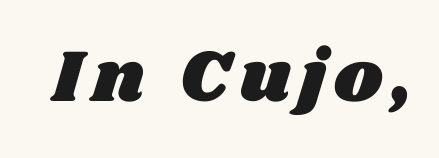
The image shows 74 px wide type; set not underlined; medium stroke contrast and a large x-height.
